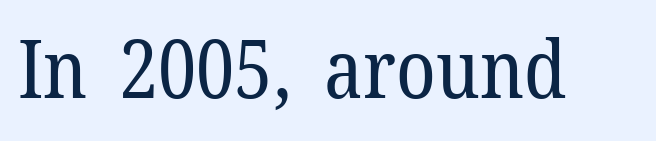
The image shows 80 px regular-weight serif type, upright; set normal letter spacing, not underlined; low stroke contrast and a medium x-height.
